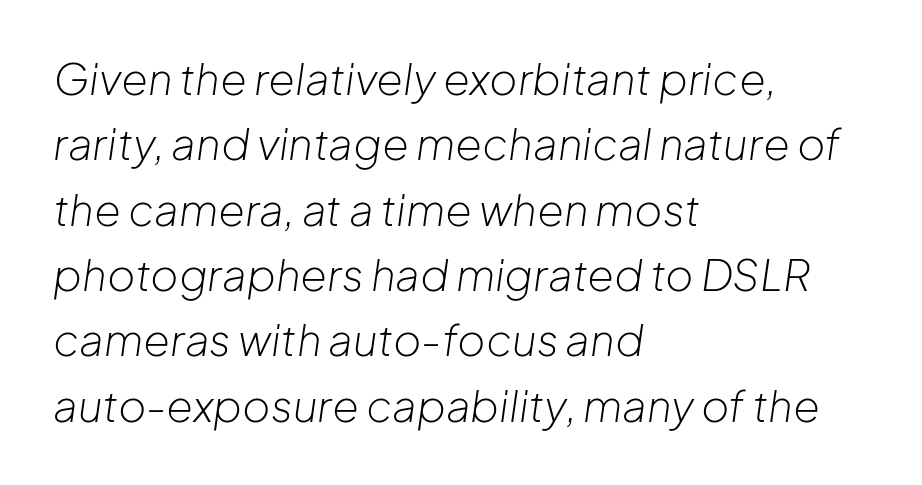
{"italic": "yes", "lean": "right", "slant_degrees": 8, "bold": "no", "weight": "light", "width": "normal", "stroke_contrast": "low", "x_height": "medium", "monospaced": "no", "underline": "no", "align": "left", "line_spacing": "normal", "line_spacing_ratio": 1.52, "letter_spacing": "normal", "letter_spacing_em": 0.0, "glyph_px": 43}
